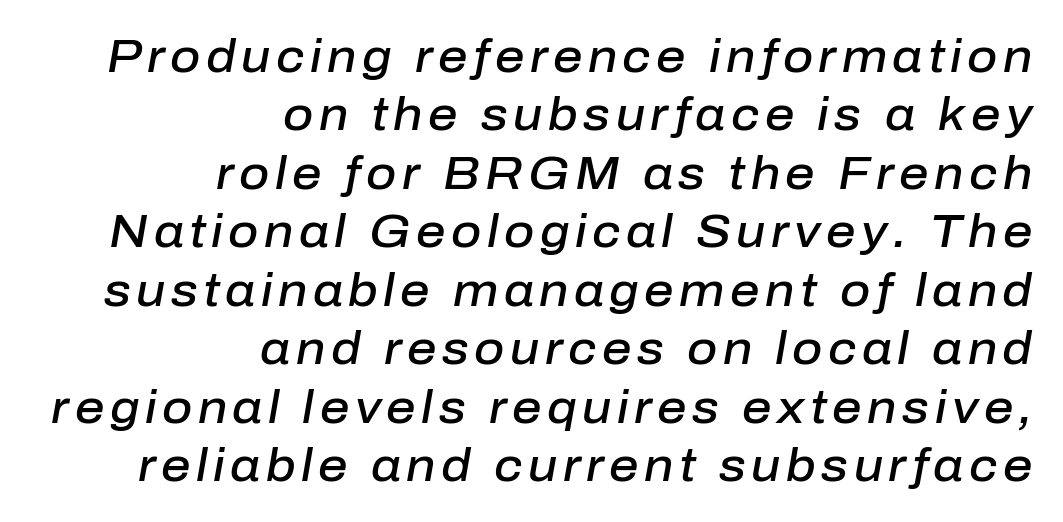
Is the block centered? No — it sits flush against the right margin. The face used here is a semibold: visibly heavier than regular, lighter than bold. Line spacing here is normal. Note the varied advance widths — an 'i' is clearly narrower than an 'm'. Rule under the text: the space is simply empty. Yep, that's italic — everything's leaning.
